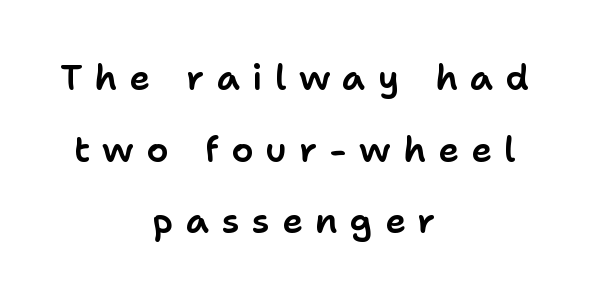
Notice the wide empty band between every row — that's loose leading. Observe the absence of serifs on each vertical stroke in this sample. Typeset on center — no edge is straight. Unlike italic type, these characters show no tilt at all. The type is letterspaced generously, with wide tracking. Varying glyph widths throughout — classic text-font behaviour.
